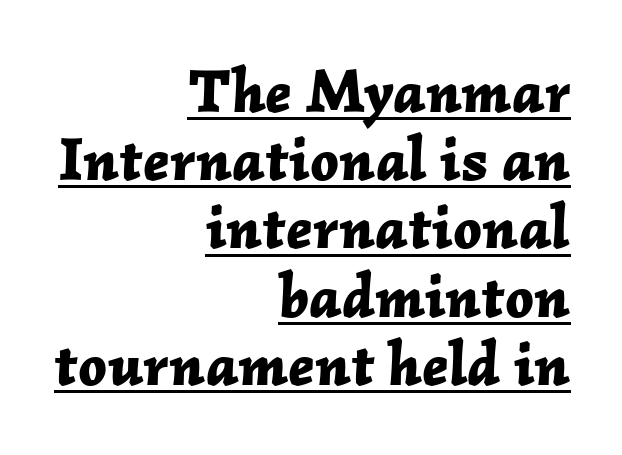
One-word summary of the alignment: right. Pretty heavy lettering here — definitely bold. Summary of vertical rhythm: compact, with narrow interline spacing. Caption: standard tracking, unaltered. The rendering uses natural spacing where letterforms have individual widths. Has an underline been added? It has.
